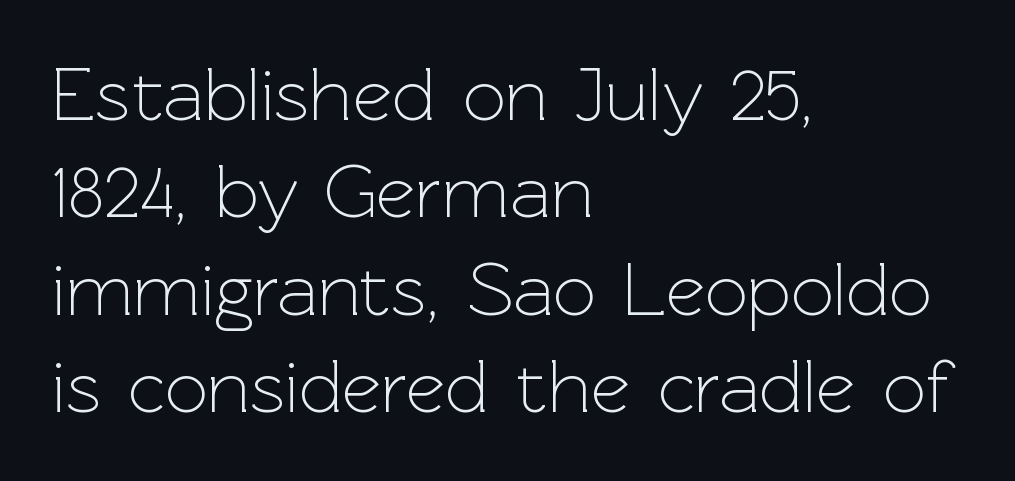
Q: Is the text bold? A: No.
Q: Is the text italic (slanted)? A: No, it is upright.
Q: Is the typeface a serif or a sans-serif typeface? A: Sans-serif.
Q: Is the text underlined? A: No.
Q: How is the paragraph aligned? A: Left-aligned.
Q: Is the spacing between letters normal or unusually wide? A: Normal.
Q: Is the spacing between lines tight, normal or loose? A: Normal.
Q: Width (condensed, normal, or wide)? A: Normal.
Q: x-height? A: Medium.
Q: Monospaced? A: No.
